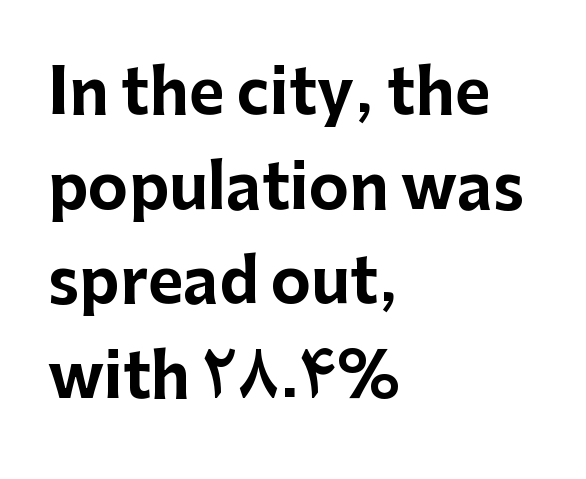
The image shows 61 px bold sans-serif type, upright; set left-aligned, normal line spacing (1.55x), normal letter spacing, not underlined; low stroke contrast and a medium x-height.
